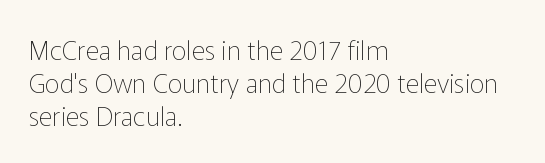
The image shows 26 px text type, upright; set left-aligned, normal line spacing (1.26x), normal letter spacing, not underlined.
